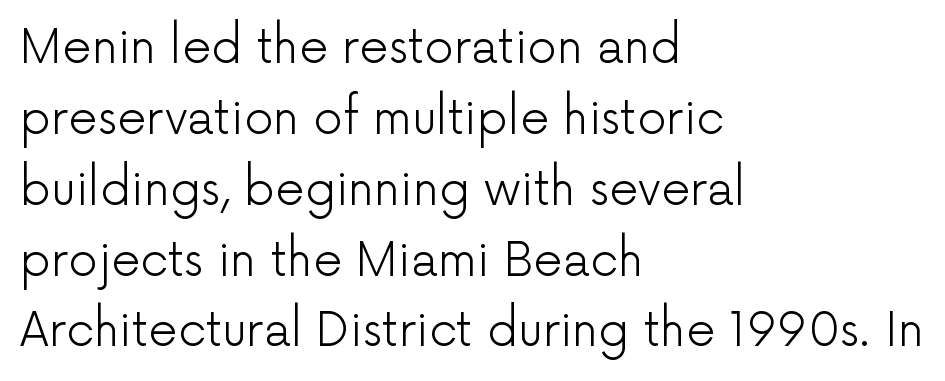
Q: Is the text bold? A: No.
Q: Is the text italic (slanted)? A: No, it is upright.
Q: Is the typeface a serif or a sans-serif typeface? A: Sans-serif.
Q: Is the text underlined? A: No.
Q: How is the paragraph aligned? A: Left-aligned.
Q: Is the spacing between letters normal or unusually wide? A: Normal.
Q: Is the spacing between lines tight, normal or loose? A: Normal.
Q: Width (condensed, normal, or wide)? A: Normal.
Q: Stroke contrast? A: Low.
Q: x-height? A: Medium.
Q: Monospaced? A: No.
